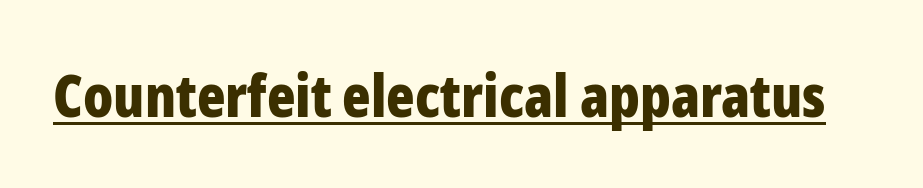
Q: Is the text bold? A: Yes.
Q: Is the text italic (slanted)? A: No, it is upright.
Q: Is the typeface a serif or a sans-serif typeface? A: Sans-serif.
Q: Is the text underlined? A: Yes.
Q: Is the spacing between letters normal or unusually wide? A: Normal.
Q: Width (condensed, normal, or wide)? A: Condensed.
Q: Stroke contrast? A: Low.
Q: x-height? A: Medium.
Q: Monospaced? A: No.
